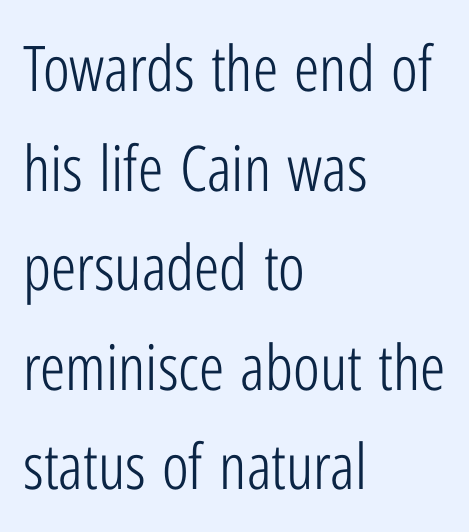
The image shows 63 px light, condensed sans-serif type, upright; set left-aligned, normal line spacing (1.58x), normal letter spacing, not underlined; low stroke contrast and a medium x-height.
